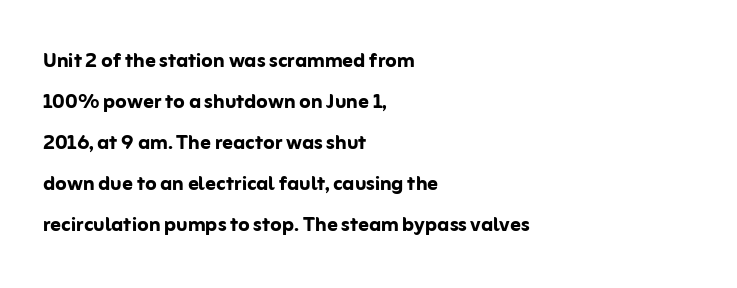
Standard letterfit; no display-style spreading of the glyphs. Compared with typical paragraphs, the rows here are spaced about the same. A bare baseline throughout the passage. Every stem runs plumb, perpendicular to the baseline. The typesetter chose a ragged-right arrangement here. The font is running at its bold setting.
